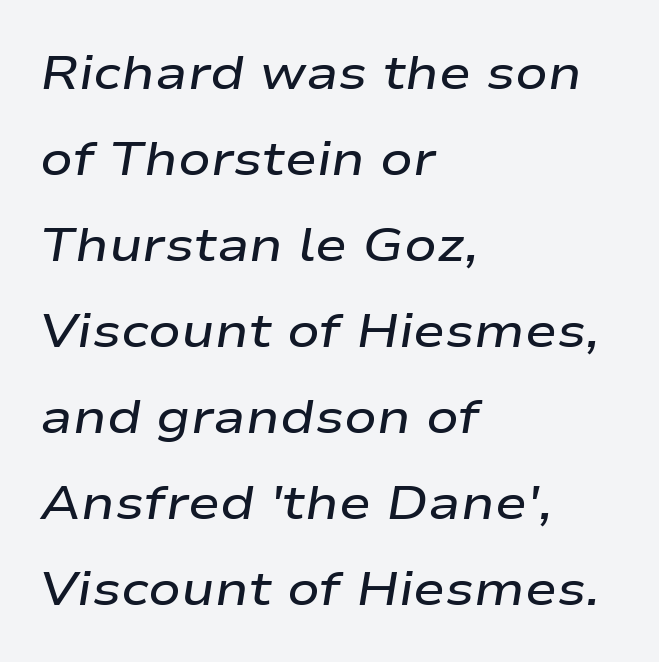
The image shows 48 px semibold, wide type, italic (leaning right); set left-aligned, line spacing 1.79x, normal letter spacing, not underlined; low stroke contrast and a medium x-height.
